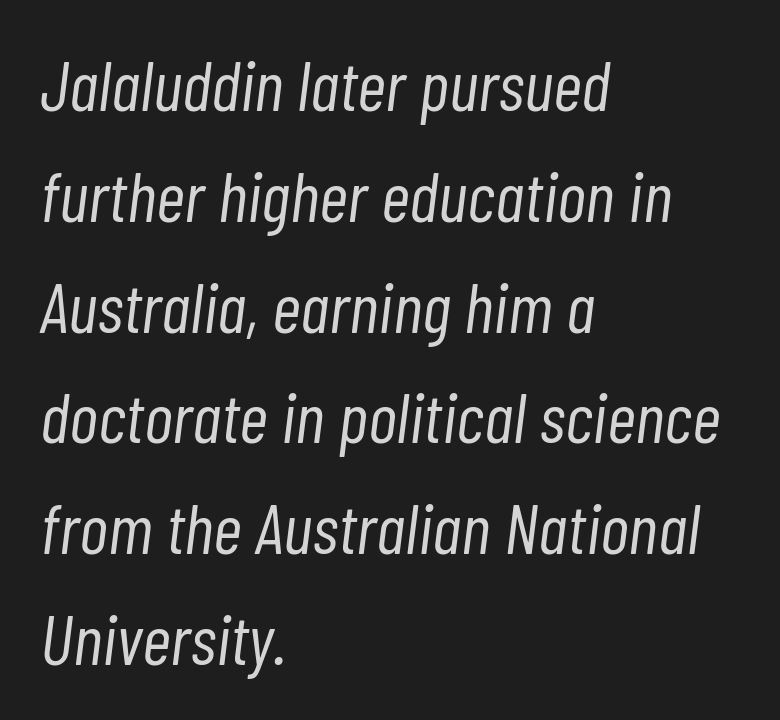
The image shows 71 px light, condensed type, italic (leaning right); set left-aligned, normal line spacing (1.56x), normal letter spacing, not underlined; low stroke contrast and a medium x-height.
